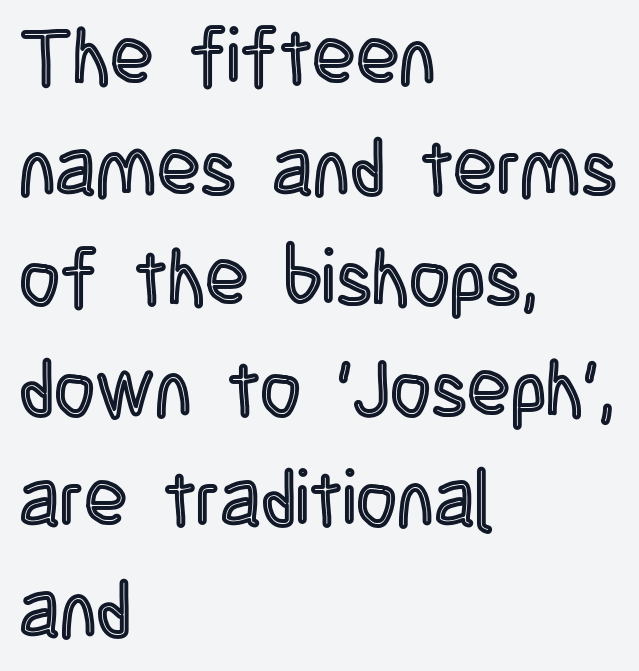
The space beneath each line is pristine and unruled. Proportional: the letters do not fall into vertical columns. The typography opts for an upright posture over an oblique one. The rendering keeps characters at their native spacing. The text block is weighted toward the left margin, trailing off unevenly rightward.
